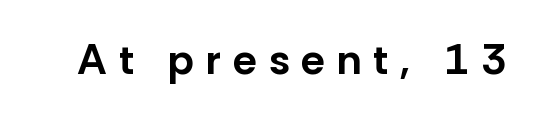
Is the type bold? Yes — the strokes are clearly thick and heavy. Does the lettering tilt? It doesn't — this is upright. You could not count columns in this text — the font is proportionally spaced. Classification — sans serif. There is plenty of visible air inserted between adjacent glyphs.
